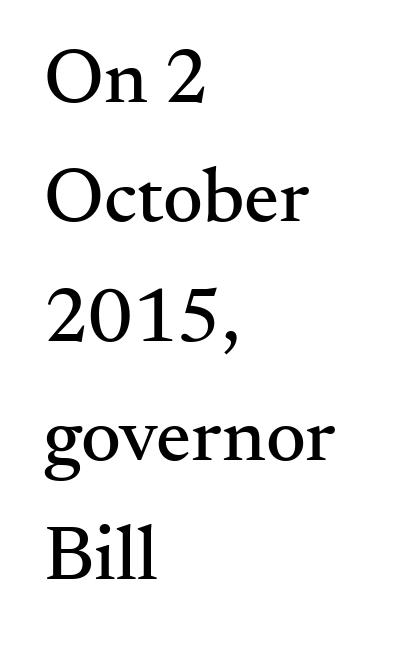
Q: Is the text italic (slanted)? A: No, it is upright.
Q: Is the typeface a serif or a sans-serif typeface? A: Serif.
Q: Is the text underlined? A: No.
Q: How is the paragraph aligned? A: Left-aligned.
Q: Is the spacing between letters normal or unusually wide? A: Normal.
Q: Is the spacing between lines tight, normal or loose? A: Normal.
Q: Width (condensed, normal, or wide)? A: Normal.
Q: Stroke contrast? A: Medium.
Q: x-height? A: Small.
Q: Monospaced? A: No.
